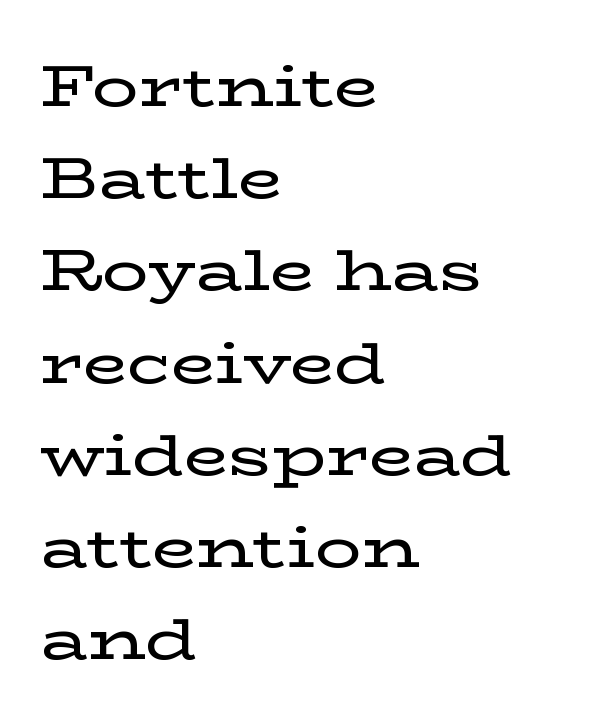
Q: Is the text italic (slanted)? A: No, it is upright.
Q: Is the typeface a serif or a sans-serif typeface? A: Serif.
Q: Is the text underlined? A: No.
Q: How is the paragraph aligned? A: Left-aligned.
Q: Is the spacing between letters normal or unusually wide? A: Normal.
Q: Is the spacing between lines tight, normal or loose? A: Normal.
Q: Width (condensed, normal, or wide)? A: Wide.
Q: Stroke contrast? A: Low.
Q: x-height? A: Medium.
Q: Monospaced? A: No.
